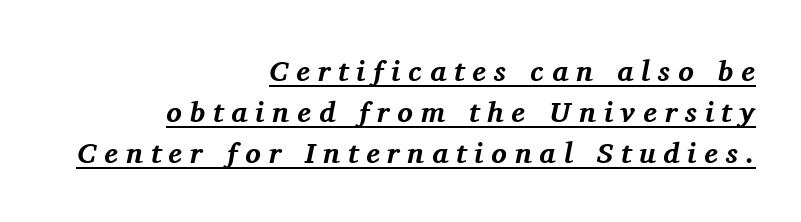
{"serif": "yes", "italic": "yes", "lean": "right", "slant_degrees": 11, "bold": "yes", "weight": "bold", "width": "normal", "stroke_contrast": "medium", "x_height": "medium", "monospaced": "no", "underline": "yes", "align": "right", "line_spacing": "normal", "line_spacing_ratio": 1.41, "letter_spacing": "wide", "letter_spacing_em": 0.27, "glyph_px": 29}
